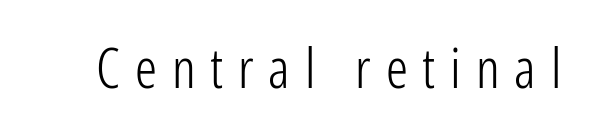
The image shows 55 px light, condensed sans-serif type, upright; set unusually wide letter spacing (+0.27 em), not underlined; low stroke contrast and a medium x-height.
